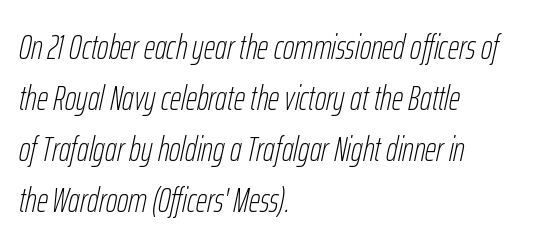
Standard letterfit; no display-style spreading of the glyphs. This is not heavy type; no bold has been used. Each row of text sits above clean, open space. Reading down the column, the eye jumps a familiar distance to each next line. The face used here is proportionally spaced, like ordinary book or web type.
